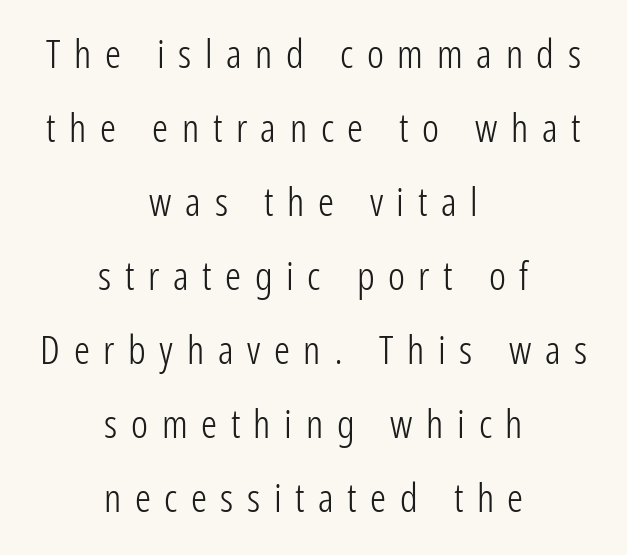
How are the letters spaced? Widely, with obvious added tracking. The axis of the letterforms is exactly vertical. The letters advance in unequal steps, a hallmark of proportional type. The space beneath each line is pristine and unruled. Caption: multi-line text, centered on the measure.
